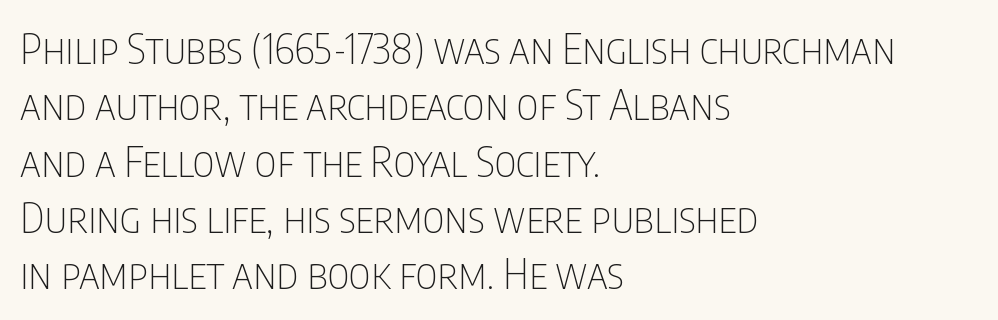
Q: Is the text bold? A: No.
Q: Is the text italic (slanted)? A: No, it is upright.
Q: Is the typeface a serif or a sans-serif typeface? A: Sans-serif.
Q: Is the text underlined? A: No.
Q: How is the paragraph aligned? A: Left-aligned.
Q: Is the spacing between letters normal or unusually wide? A: Normal.
Q: Is the spacing between lines tight, normal or loose? A: Normal.
Q: Width (condensed, normal, or wide)? A: Condensed.
Q: Stroke contrast? A: Low.
Q: x-height? A: Large.
Q: Monospaced? A: No.
